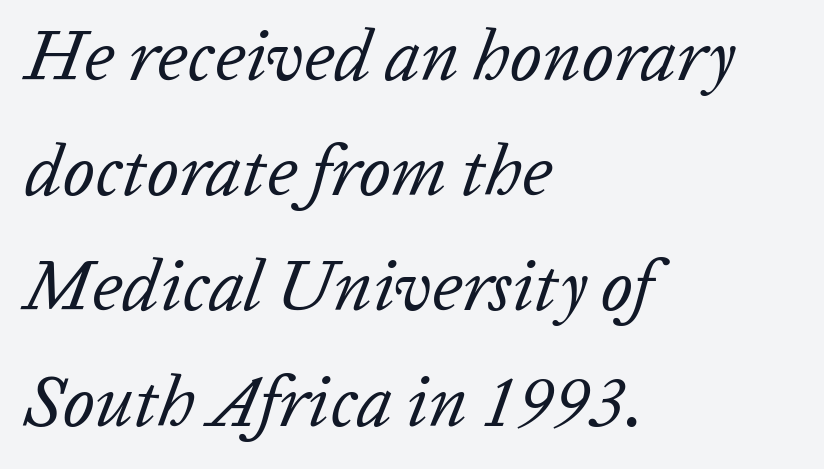
Q: Is the text bold? A: No.
Q: Is the text italic (slanted)? A: Yes, it leans right by about 20 degrees.
Q: Is the text underlined? A: No.
Q: How is the paragraph aligned? A: Left-aligned.
Q: Is the spacing between letters normal or unusually wide? A: Normal.
Q: Is the spacing between lines tight, normal or loose? A: Normal.
Q: Width (condensed, normal, or wide)? A: Normal.
Q: Stroke contrast? A: Low.
Q: x-height? A: Medium.
Q: Monospaced? A: No.
